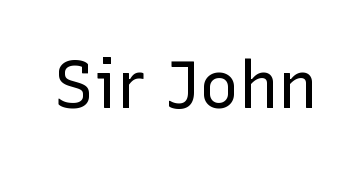
Stroke terminals: plain, sans-serif. Does the lettering tilt? It doesn't — this is upright. What stands out about the letter spacing? Nothing — it is the standard amount. The specimen omits any rule beneath the text block's lines.
